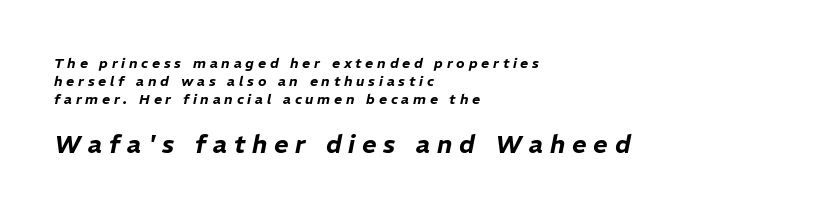
Q: Is the text italic (slanted)? A: Yes, it leans right by about 11 degrees.
Q: Is the text underlined? A: No.
Q: How is the paragraph aligned? A: Left-aligned.
Q: Is the spacing between letters normal or unusually wide? A: Unusually wide.
Q: Is the spacing between lines tight, normal or loose? A: Normal.
Q: Which block of text is set in a larger size, the first (top) or the second (bottom)? A: The second (bottom) one.
